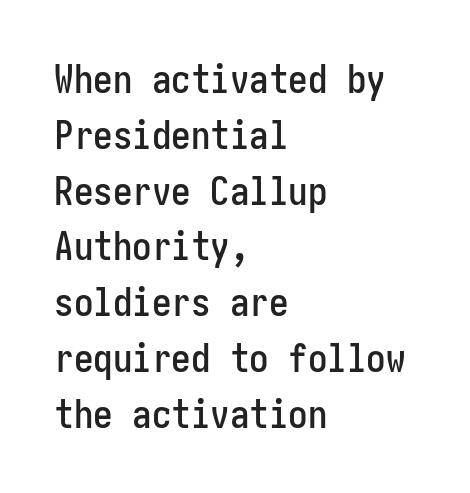
Ascenders rise straight up at ninety degrees. Baseline-to-baseline distance is the conventional proportion of letter height. The setting favours the left margin, as ordinary paragraphs usually do. Rule under the text: the space is simply empty. The face used here is rendered with its standard letterfit. The face used here is a sans, in the tradition of grotesques and geometrics.
